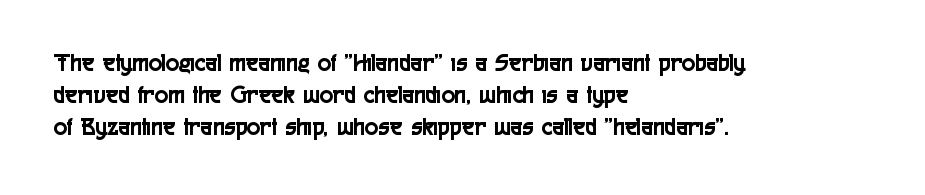
The image shows 25 px text type, upright; set left-aligned, normal line spacing (1.29x), normal letter spacing, not underlined.
